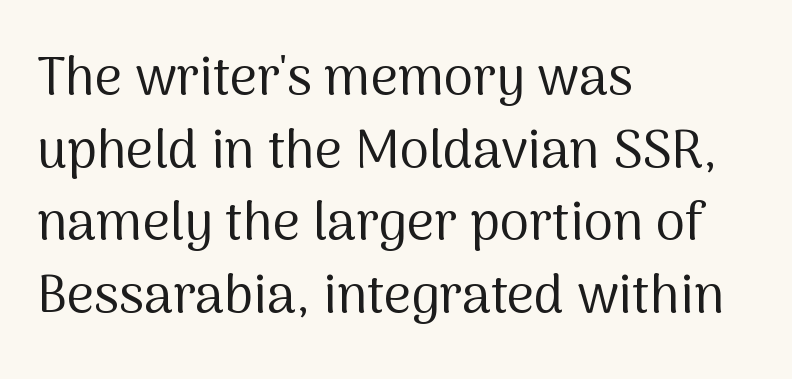
The image shows 53 px regular-weight sans-serif type, upright; set left-aligned, normal line spacing (1.37x), normal letter spacing, not underlined; medium stroke contrast and a medium x-height.
